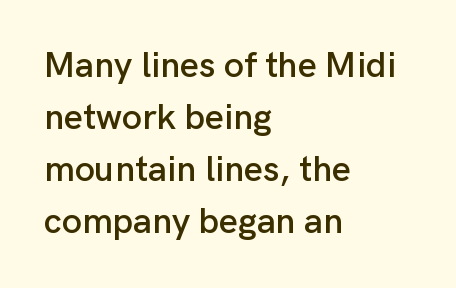
Q: Is the text italic (slanted)? A: No, it is upright.
Q: Is the typeface a serif or a sans-serif typeface? A: Sans-serif.
Q: Is the text underlined? A: No.
Q: How is the paragraph aligned? A: Left-aligned.
Q: Is the spacing between letters normal or unusually wide? A: Normal.
Q: Is the spacing between lines tight, normal or loose? A: Normal.
Q: Width (condensed, normal, or wide)? A: Normal.
Q: Stroke contrast? A: Low.
Q: x-height? A: Medium.
Q: Monospaced? A: No.
